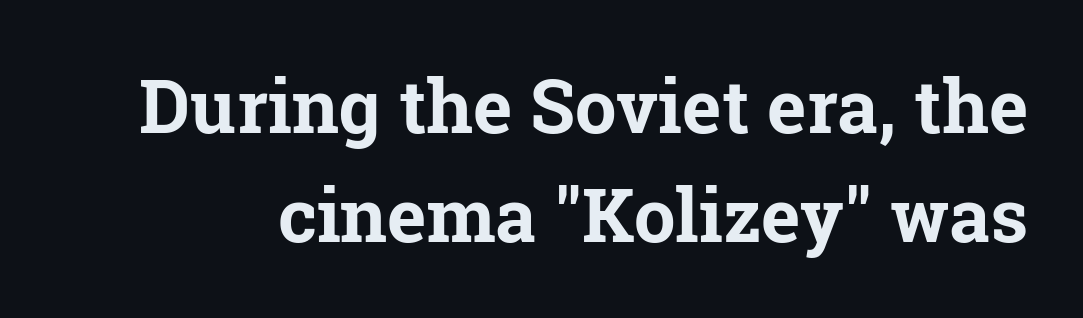
Q: Is the text bold? A: Yes.
Q: Is the text italic (slanted)? A: No, it is upright.
Q: Is the typeface a serif or a sans-serif typeface? A: Serif.
Q: Is the text underlined? A: No.
Q: Is the spacing between letters normal or unusually wide? A: Normal.
Q: Is the spacing between lines tight, normal or loose? A: Normal.
Q: Width (condensed, normal, or wide)? A: Normal.
Q: Stroke contrast? A: Low.
Q: x-height? A: Medium.
Q: Monospaced? A: No.
